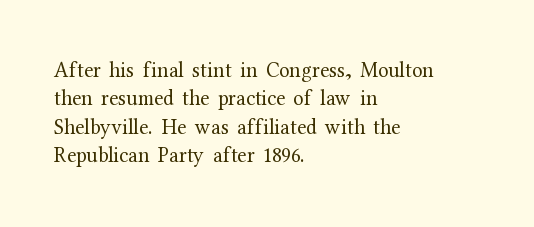
Evenly set lines give the paragraph a standard silhouette. Students, note that the glyphs here touch the page at normal intervals. In terms of posture, this sample is upright. Typeset ragged right — the left edge is the straight one.
